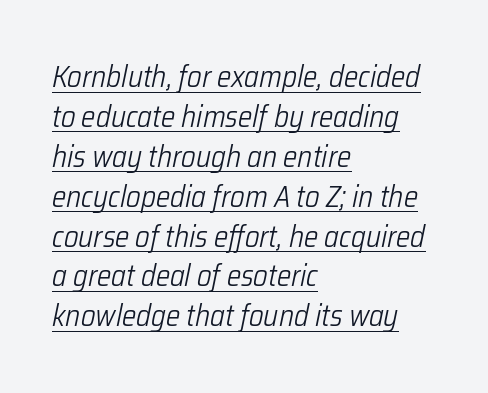
Characters are canted at an angle relative to the baseline's perpendicular. This is underlined copy, the kind a proofreader might mark for attention. Successive baselines arrive at the customary interval. The compositor pushed each line to the left boundary. The horizontal fit of the characters is conventional and even.
